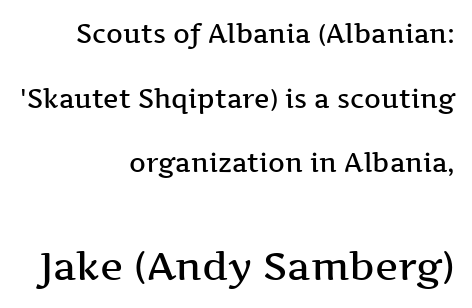
Q: Is the text bold? A: Semi-bold.
Q: Is the text italic (slanted)? A: No, it is upright.
Q: Is the typeface a serif or a sans-serif typeface? A: Serif.
Q: Is the text underlined? A: No.
Q: How is the paragraph aligned? A: Right-aligned.
Q: Is the spacing between letters normal or unusually wide? A: Normal.
Q: Is the spacing between lines tight, normal or loose? A: Loose.
Q: Which block of text is set in a larger size, the first (top) or the second (bottom)? A: The second (bottom) one.
Q: Width (condensed, normal, or wide)? A: Wide.
Q: Stroke contrast? A: Medium.
Q: x-height? A: Medium.
Q: Monospaced? A: No.
